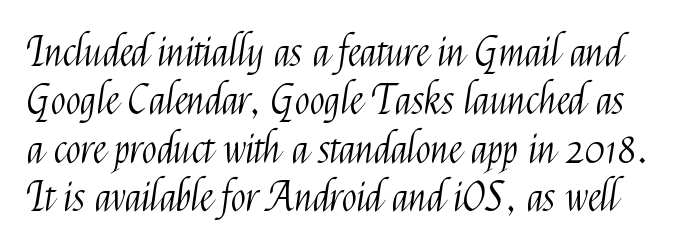
The font family rendered here belongs to the sans-serif group. Character widths vary here, with narrow letters taking less room than wide ones. Glyph-to-glyph distance matches everyday printed text. Descenders hang freely into open space.
